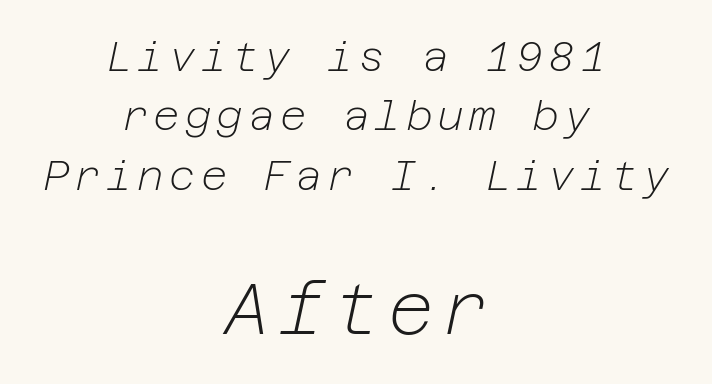
{"italic": "yes", "lean": "right", "slant_degrees": 12, "bold": "no", "weight": "light", "width": "normal", "stroke_contrast": "low", "x_height": "medium", "underline": "no", "align": "center", "line_spacing": "normal", "line_spacing_ratio": 1.45, "larger_block": "second", "size_ratio": 1.73, "glyph_px": 71}
